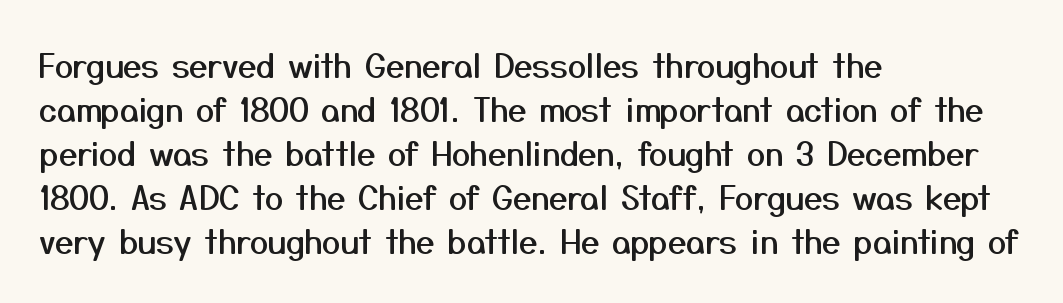
Q: Is the text italic (slanted)? A: No, it is upright.
Q: Is the typeface a serif or a sans-serif typeface? A: Sans-serif.
Q: Is the text underlined? A: No.
Q: How is the paragraph aligned? A: Left-aligned.
Q: Is the spacing between letters normal or unusually wide? A: Normal.
Q: Is the spacing between lines tight, normal or loose? A: Normal.
Q: Width (condensed, normal, or wide)? A: Normal.
Q: Stroke contrast? A: Medium.
Q: x-height? A: Medium.
Q: Monospaced? A: No.
